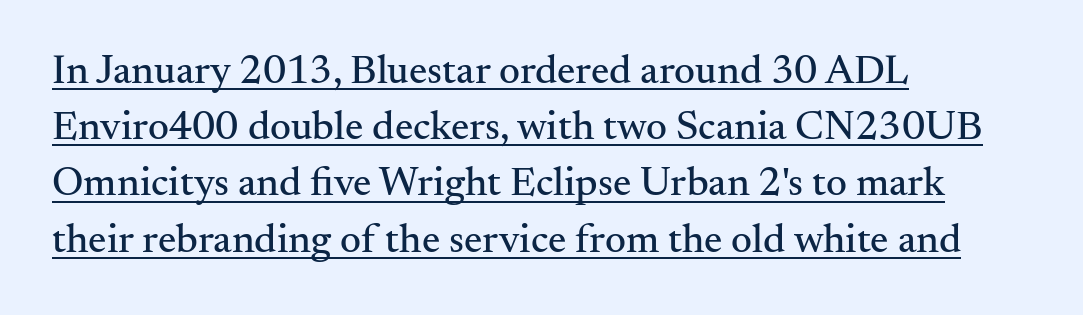
{"serif": "yes", "italic": "no", "width": "normal", "stroke_contrast": "medium", "x_height": "small", "monospaced": "no", "underline": "yes", "align": "left", "line_spacing": "normal", "line_spacing_ratio": 1.37, "letter_spacing": "normal", "letter_spacing_em": 0.0, "glyph_px": 41}
